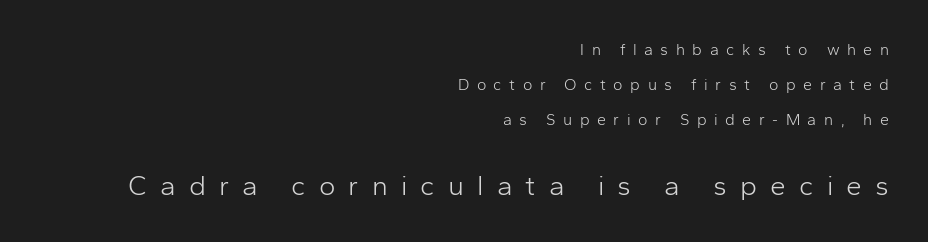
Q: Is the text bold? A: No.
Q: Is the text italic (slanted)? A: No, it is upright.
Q: Is the typeface a serif or a sans-serif typeface? A: Sans-serif.
Q: Is the text underlined? A: No.
Q: How is the paragraph aligned? A: Right-aligned.
Q: Is the spacing between letters normal or unusually wide? A: Unusually wide.
Q: Is the spacing between lines tight, normal or loose? A: Loose.
Q: Which block of text is set in a larger size, the first (top) or the second (bottom)? A: The second (bottom) one.
Q: Width (condensed, normal, or wide)? A: Normal.
Q: Stroke contrast? A: Low.
Q: x-height? A: Medium.
Q: Monospaced? A: No.
